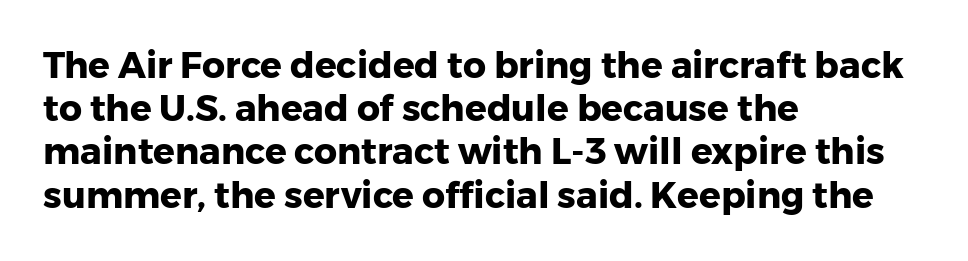
The image shows 36 px heavy sans-serif type, upright; set left-aligned, line spacing 1.2x, normal letter spacing, not underlined; low stroke contrast and a medium x-height.
